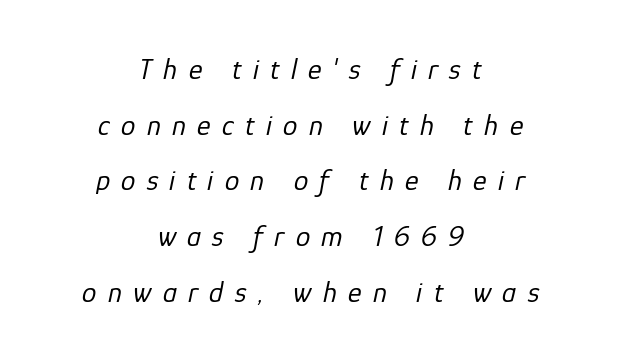
Nobody drew a line under any word here. Display-style spreading of the glyphs; the letterfit is very open. Notice the wide empty band between every row — that's loose leading. The cut favours lightness, reaching ordinary text weight at its darkest. Centered paragraph, ragged on both sides.
